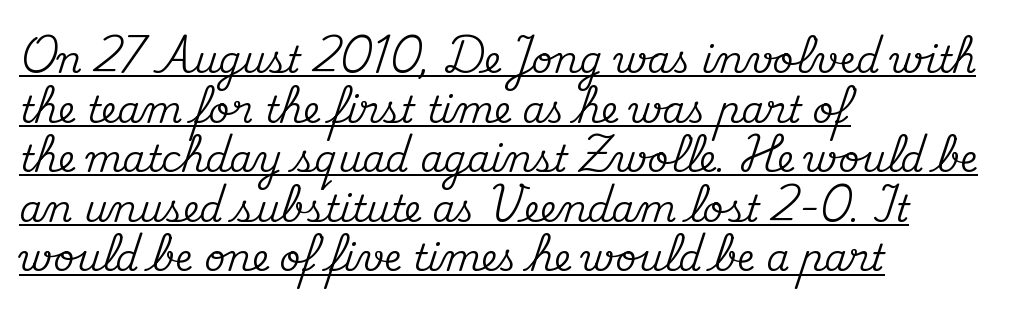
The image shows 37 px serif type; set left-aligned, normal line spacing (1.34x), normal letter spacing, underlined; medium stroke contrast and a small x-height.
